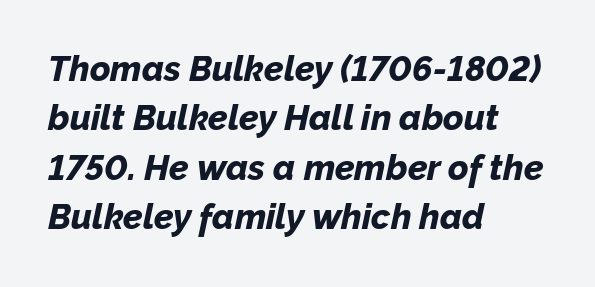
Q: Is the text bold? A: Yes.
Q: Is the text italic (slanted)? A: Yes, it leans right by about 12 degrees.
Q: Is the text underlined? A: No.
Q: How is the paragraph aligned? A: Left-aligned.
Q: Is the spacing between letters normal or unusually wide? A: Normal.
Q: Is the spacing between lines tight, normal or loose? A: Normal.
Q: Width (condensed, normal, or wide)? A: Normal.
Q: Stroke contrast? A: Low.
Q: x-height? A: Medium.
Q: Monospaced? A: No.
